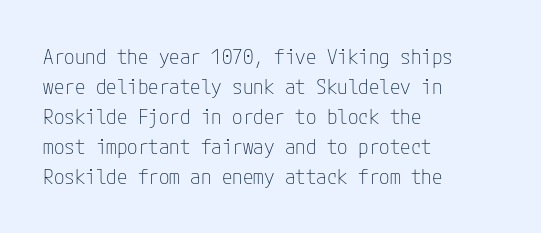
Q: Is the text bold? A: No.
Q: Is the text italic (slanted)? A: No, it is upright.
Q: Is the text underlined? A: No.
Q: How is the paragraph aligned? A: Left-aligned.
Q: Is the spacing between letters normal or unusually wide? A: Normal.
Q: Is the spacing between lines tight, normal or loose? A: Normal.
